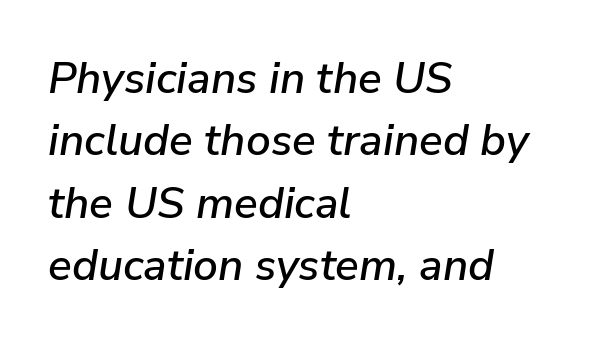
The image shows 44 px text type, italic (leaning right); set left-aligned, normal line spacing (1.42x), normal letter spacing, not underlined; low stroke contrast and a medium x-height.
